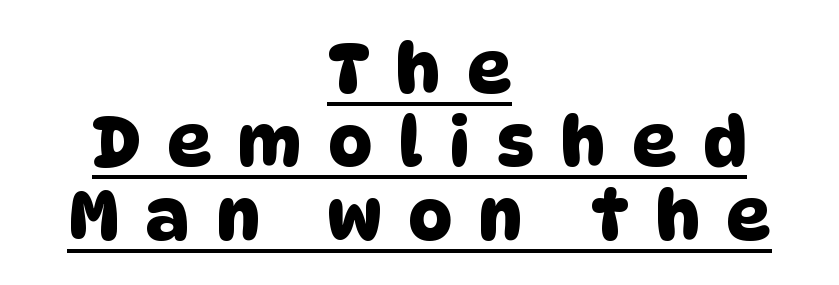
{"serif": "no", "width": "normal", "stroke_contrast": "low", "x_height": "large", "monospaced": "no", "underline": "yes", "align": "center", "line_spacing": "tight", "line_spacing_ratio": 1.08, "letter_spacing": "wide", "letter_spacing_em": 0.4, "glyph_px": 68}
